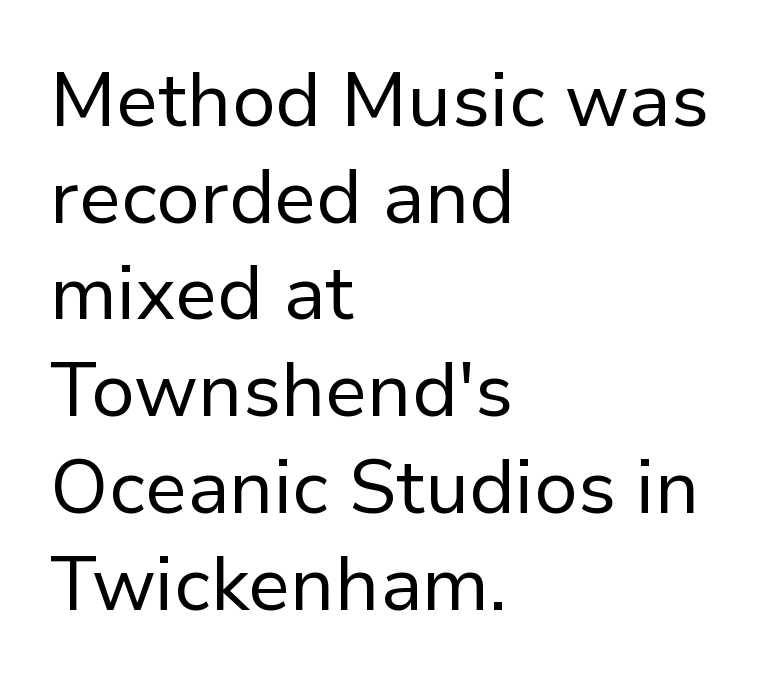
The image shows 75 px regular-weight sans-serif type, upright; set left-aligned, normal line spacing (1.29x), normal letter spacing, not underlined; low stroke contrast and a medium x-height.
